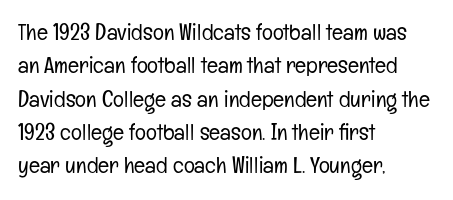
Q: Is the text bold? A: No.
Q: Is the text italic (slanted)? A: No, it is upright.
Q: Is the text underlined? A: No.
Q: How is the paragraph aligned? A: Left-aligned.
Q: Is the spacing between letters normal or unusually wide? A: Normal.
Q: Is the spacing between lines tight, normal or loose? A: Normal.
